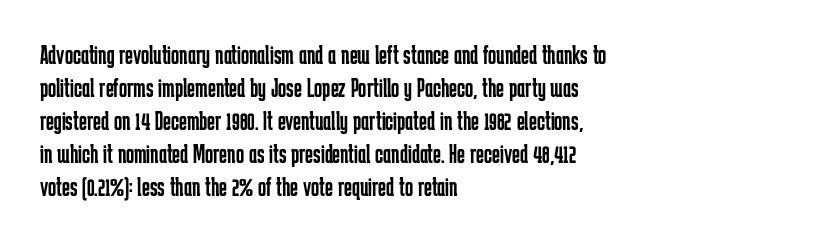
The type sits square on the baseline with zero lean. All the whitespace from short lines collects on the right. Students, note that the glyphs here touch the page at normal intervals. Weight class: somewhere from thin through regular. The foot of each line stays bare and open.
